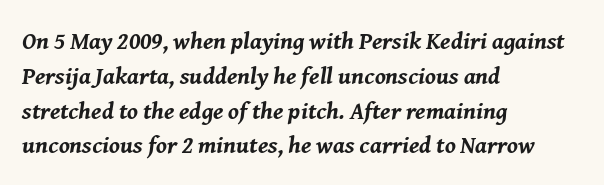
Inter-character spacing is left at the font's built-in metrics. A typesetter would mark this as italic. Summary of weight: heavy, a full bold. A normal amount of white space separates one row of letters from the next.
